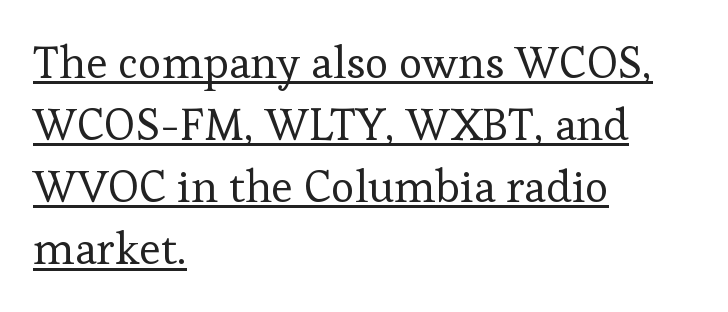
{"serif": "yes", "italic": "no", "bold": "no", "weight": "regular", "width": "normal", "stroke_contrast": "low", "x_height": "medium", "monospaced": "no", "underline": "yes", "align": "left", "line_spacing": "normal", "line_spacing_ratio": 1.38, "letter_spacing": "normal", "letter_spacing_em": 0.0, "glyph_px": 45}
